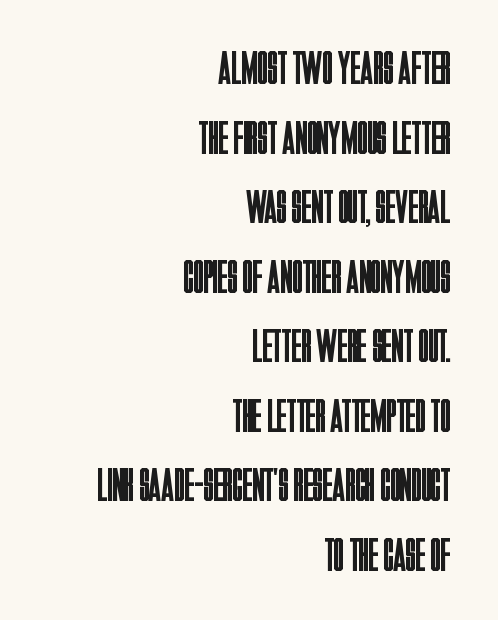
The image shows 47 px regular-weight, condensed sans-serif type, upright; set right-aligned, normal line spacing (1.48x), normal letter spacing, not underlined; low stroke contrast and a large x-height.
